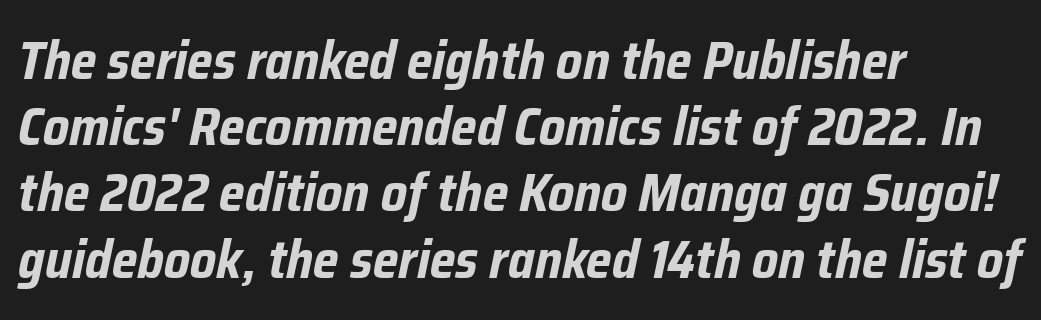
Q: Is the text bold? A: Yes.
Q: Is the text italic (slanted)? A: Yes, it leans right by about 12 degrees.
Q: Is the text underlined? A: No.
Q: How is the paragraph aligned? A: Left-aligned.
Q: Is the spacing between letters normal or unusually wide? A: Normal.
Q: Is the spacing between lines tight, normal or loose? A: Normal.
Q: Width (condensed, normal, or wide)? A: Condensed.
Q: Stroke contrast? A: Low.
Q: x-height? A: Medium.
Q: Monospaced? A: No.
